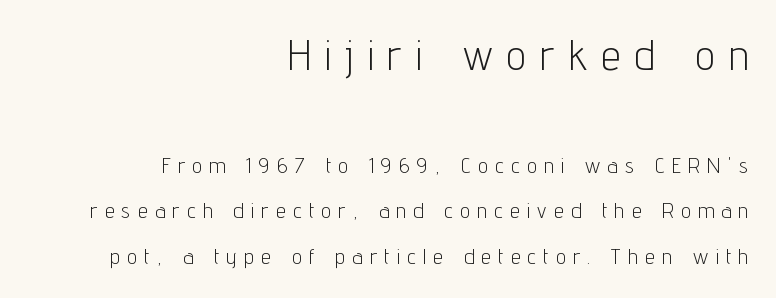
Q: Is the text bold? A: No.
Q: Is the text italic (slanted)? A: No, it is upright.
Q: Is the typeface a serif or a sans-serif typeface? A: Sans-serif.
Q: Is the text underlined? A: No.
Q: How is the paragraph aligned? A: Right-aligned.
Q: Is the spacing between letters normal or unusually wide? A: Unusually wide.
Q: Is the spacing between lines tight, normal or loose? A: Loose.
Q: Which block of text is set in a larger size, the first (top) or the second (bottom)? A: The first (top) one.
Q: Width (condensed, normal, or wide)? A: Condensed.
Q: Stroke contrast? A: Low.
Q: x-height? A: Medium.
Q: Monospaced? A: No.
